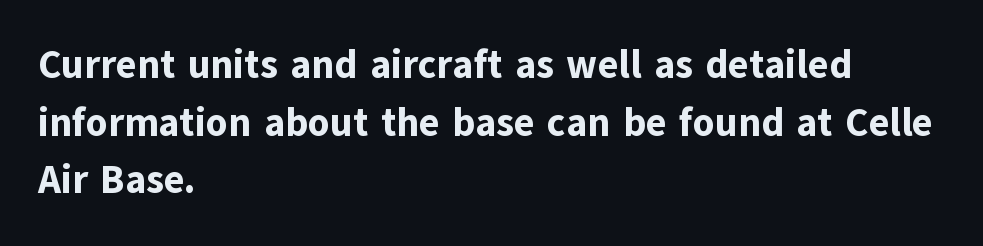
Q: Is the text bold? A: Yes.
Q: Is the text italic (slanted)? A: No, it is upright.
Q: Is the typeface a serif or a sans-serif typeface? A: Sans-serif.
Q: Is the text underlined? A: No.
Q: How is the paragraph aligned? A: Left-aligned.
Q: Is the spacing between letters normal or unusually wide? A: Normal.
Q: Is the spacing between lines tight, normal or loose? A: Normal.
Q: Width (condensed, normal, or wide)? A: Normal.
Q: Stroke contrast? A: Low.
Q: x-height? A: Medium.
Q: Monospaced? A: No.
